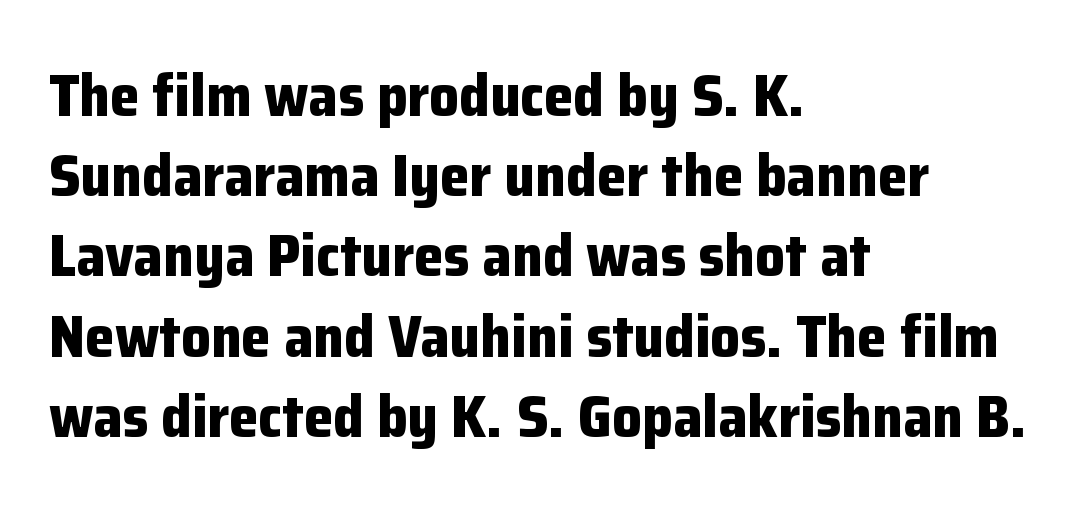
The glyphs have the mass of a bold cut. In CSS terms this would be text-align: left. Are there feet on the stems? There aren't — it's a sans. Spacing between characters is what you'd get straight out of the box. Any mark beneath the type? The region is blank.
